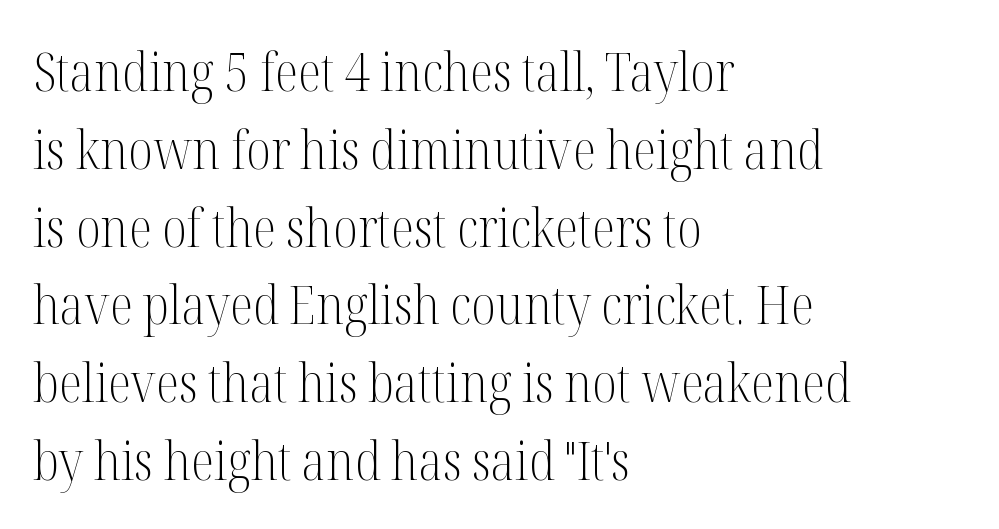
The image shows 54 px light, condensed serif type, upright; set left-aligned, normal line spacing (1.44x), normal letter spacing, not underlined; medium stroke contrast and a medium x-height.
